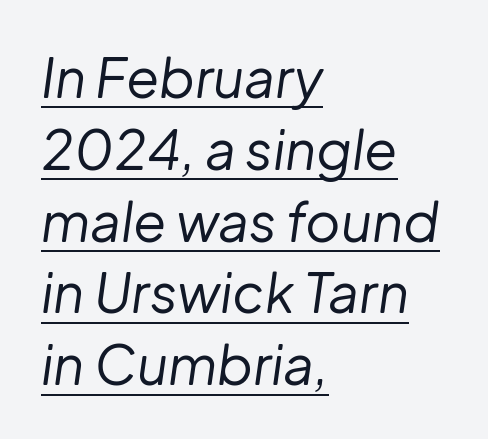
The image shows 54 px regular-weight type, italic (leaning right); set left-aligned, normal line spacing (1.33x), normal letter spacing, underlined; low stroke contrast and a medium x-height.
